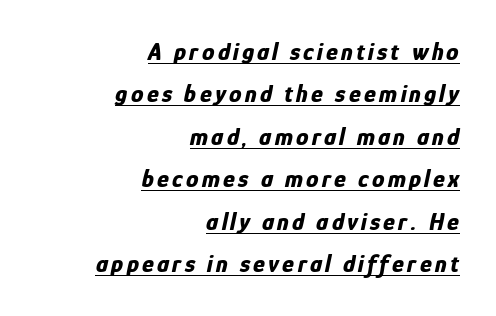
The typesetter chose a ragged-left arrangement here. Notice how thick the strokes are: this is what a full bold looks like. Characters are canted at an angle relative to the baseline's perpendicular. The passage shown is underscored from start to finish.
